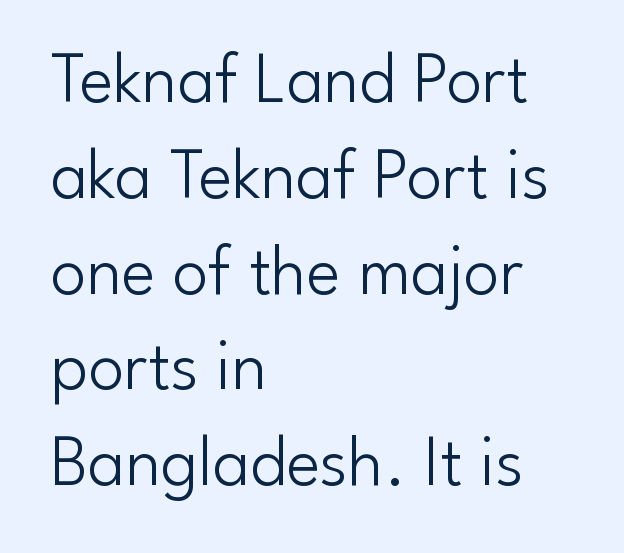
Q: Is the text bold? A: No.
Q: Is the text italic (slanted)? A: No, it is upright.
Q: Is the typeface a serif or a sans-serif typeface? A: Sans-serif.
Q: Is the text underlined? A: No.
Q: How is the paragraph aligned? A: Left-aligned.
Q: Is the spacing between letters normal or unusually wide? A: Normal.
Q: Is the spacing between lines tight, normal or loose? A: Normal.
Q: Width (condensed, normal, or wide)? A: Normal.
Q: Stroke contrast? A: Low.
Q: x-height? A: Small.
Q: Monospaced? A: No.
